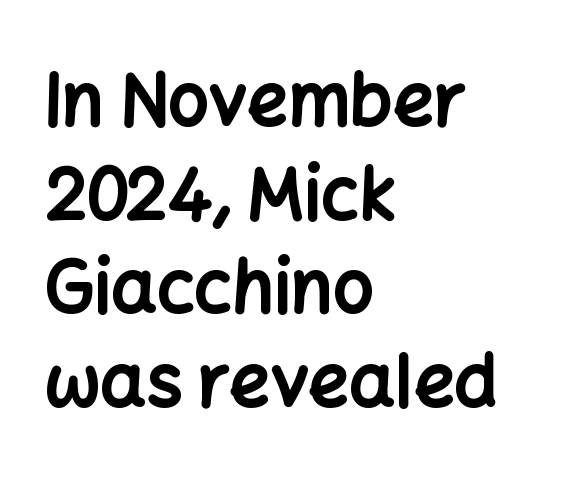
The image shows 72 px bold sans-serif type, upright; set left-aligned, normal line spacing (1.3x), normal letter spacing, not underlined; low stroke contrast and a medium x-height.
